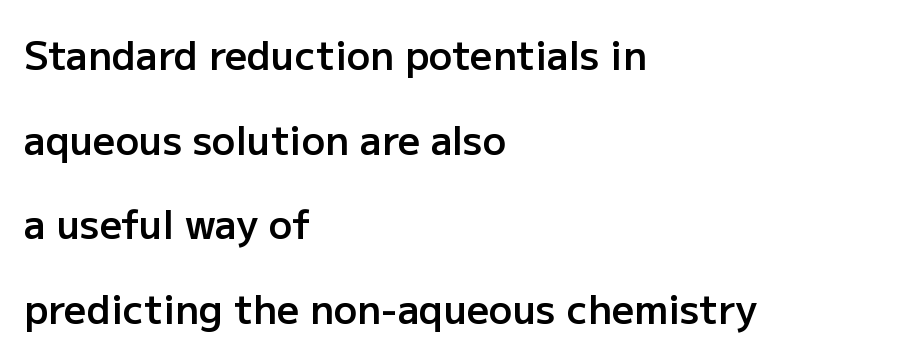
{"serif": "no", "italic": "no", "bold": "semi", "weight": "semibold", "width": "normal", "stroke_contrast": "low", "x_height": "medium", "monospaced": "no", "underline": "no", "align": "left", "line_spacing": "loose", "line_spacing_ratio": 2.17, "letter_spacing": "normal", "letter_spacing_em": 0.0, "glyph_px": 39}
